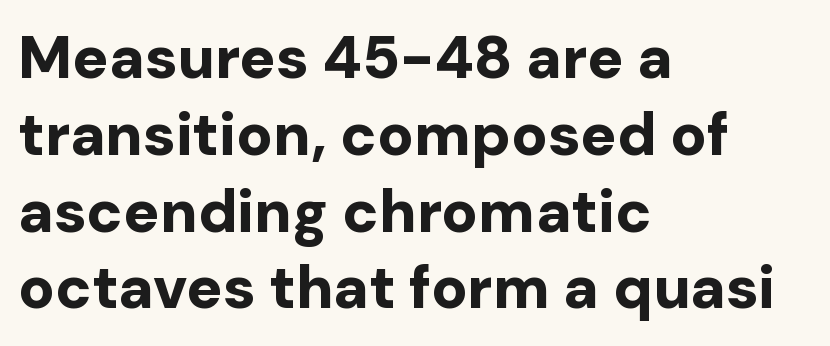
The image shows 60 px bold sans-serif type, upright; set left-aligned, normal line spacing (1.28x), normal letter spacing, not underlined; low stroke contrast and a medium x-height.
